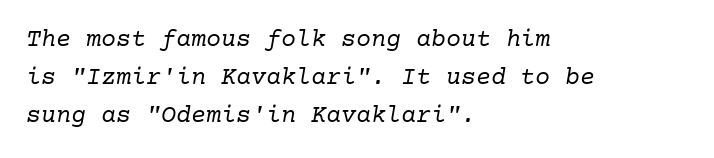
Q: Is the text bold? A: No.
Q: Is the text italic (slanted)? A: Yes, it leans right by about 10 degrees.
Q: Is the text underlined? A: No.
Q: How is the paragraph aligned? A: Left-aligned.
Q: Is the spacing between letters normal or unusually wide? A: Normal.
Q: Is the spacing between lines tight, normal or loose? A: Normal.
